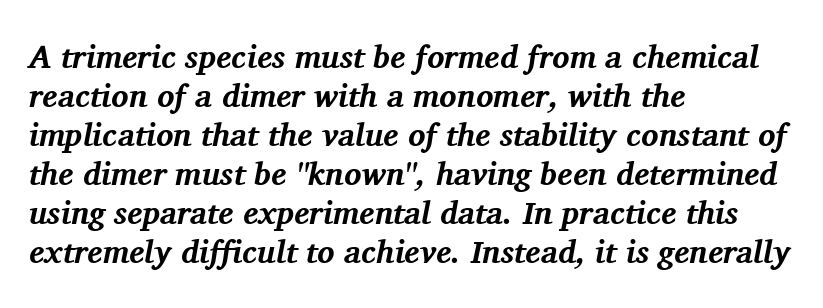
Q: Is the text bold? A: Yes.
Q: Is the text italic (slanted)? A: Yes, it leans right by about 11 degrees.
Q: Is the typeface a serif or a sans-serif typeface? A: Serif.
Q: Is the text underlined? A: No.
Q: How is the paragraph aligned? A: Left-aligned.
Q: Is the spacing between letters normal or unusually wide? A: Normal.
Q: Width (condensed, normal, or wide)? A: Normal.
Q: Stroke contrast? A: Medium.
Q: x-height? A: Medium.
Q: Monospaced? A: No.
